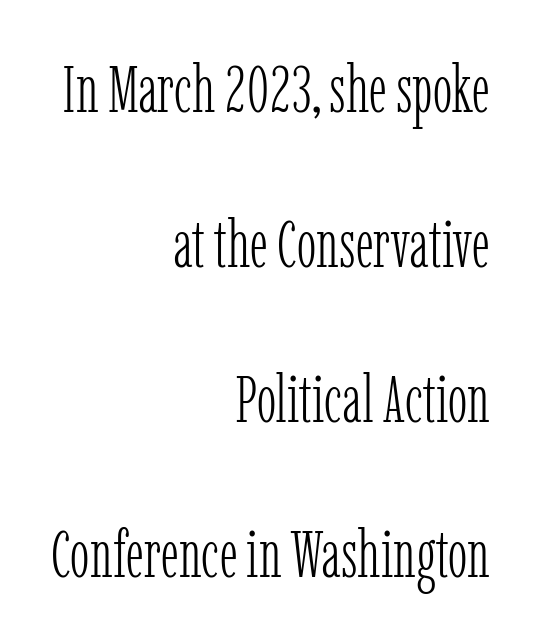
The image shows 66 px light, condensed serif type, upright; set right-aligned, loose line spacing (2.35x), normal letter spacing, not underlined; low stroke contrast and a medium x-height.
